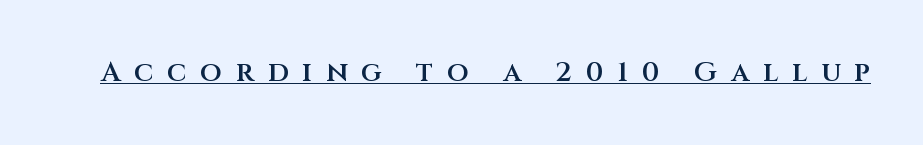
The image shows 28 px semibold sans-serif type, upright; set unusually wide letter spacing (+0.49 em), underlined; medium stroke contrast and a large x-height.
